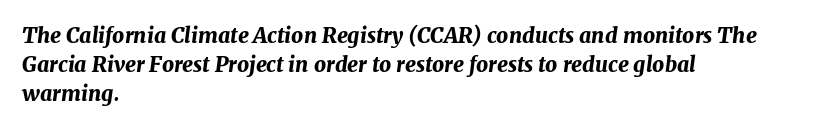
The image shows 21 px bold type, italic (leaning right); set left-aligned, normal line spacing (1.39x), normal letter spacing, not underlined.
